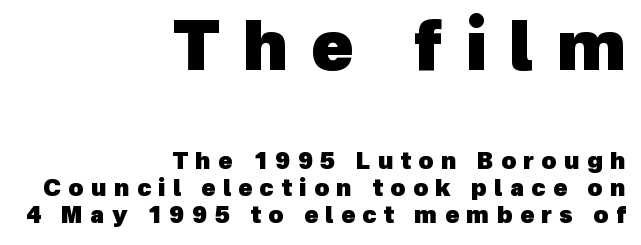
Spacing between characters has been opened up far beyond the box default. A student would notice the top passage is typeset larger than what follows. Students, this is bold: see how much ink each stroke carries. A typesetter would call this proportional, since set widths differ per character. Has an underline been added? It has not. Typographically, this falls in the sans-serif category.
